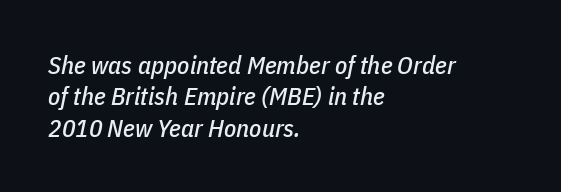
The image shows 25 px text type, italic (leaning right); set left-aligned, normal line spacing (1.26x), normal letter spacing, not underlined.
